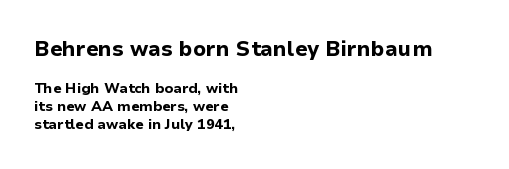
Notice how descenders clear the ascenders below comfortably — that's standard leading. The typesetting leans heavy: a genuine bold. These two chunks differ in scale, with the top chunk taking the larger measure. These lines stack with their left ends in a neat column. Glyph-to-glyph distance matches everyday printed text.
